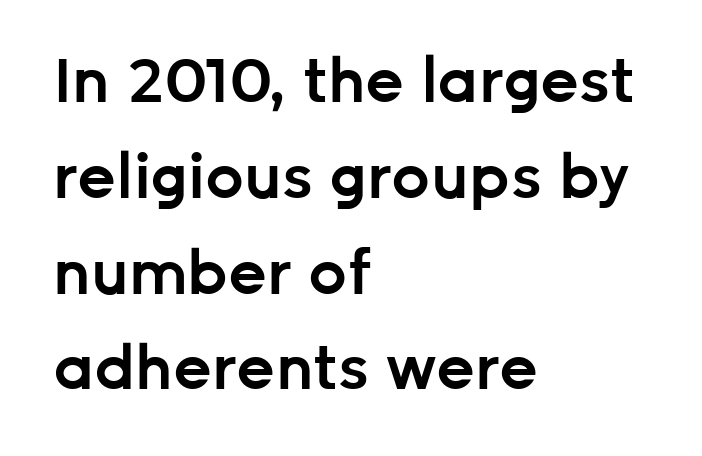
{"serif": "no", "italic": "no", "bold": "semi", "weight": "semibold", "width": "normal", "stroke_contrast": "low", "x_height": "medium", "monospaced": "no", "underline": "no", "align": "left", "line_spacing": "normal", "line_spacing_ratio": 1.57, "letter_spacing": "normal", "letter_spacing_em": 0.0, "glyph_px": 61}
